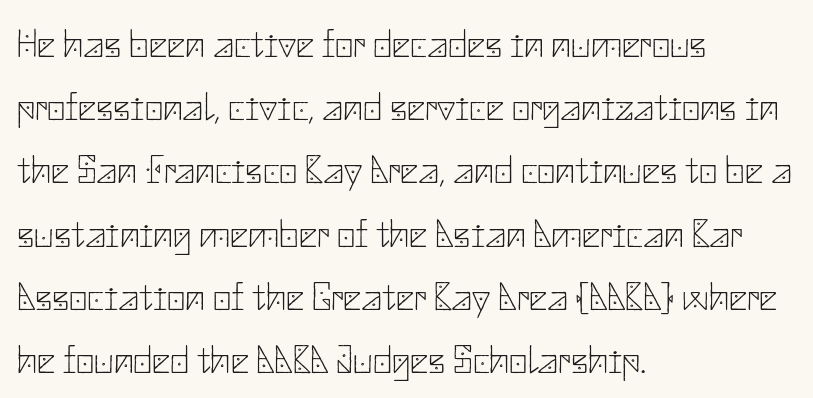
Q: Is the text bold? A: No.
Q: Is the text italic (slanted)? A: No, it is upright.
Q: Is the typeface a serif or a sans-serif typeface? A: Sans-serif.
Q: Is the text underlined? A: No.
Q: How is the paragraph aligned? A: Left-aligned.
Q: Is the spacing between letters normal or unusually wide? A: Normal.
Q: Is the spacing between lines tight, normal or loose? A: Normal.
Q: Width (condensed, normal, or wide)? A: Normal.
Q: Stroke contrast? A: Low.
Q: x-height? A: Small.
